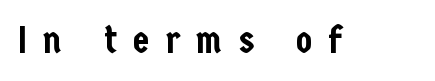
Is this a fixed-width face? No — the glyphs have proportional, varying widths. Every character sits straight up, as roman type does. Inter-character spacing is expanded well beyond the font's built-in metrics. Descenders are the only things crossing below the line.
